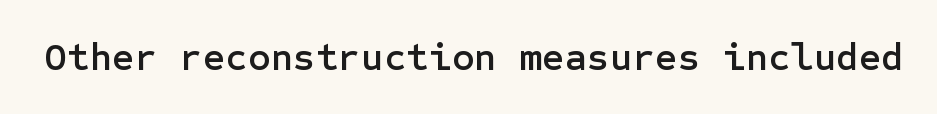
Q: Is the text italic (slanted)? A: No, it is upright.
Q: Is the typeface a serif or a sans-serif typeface? A: Sans-serif.
Q: Is the text underlined? A: No.
Q: Is the spacing between letters normal or unusually wide? A: Normal.
Q: Width (condensed, normal, or wide)? A: Normal.
Q: Stroke contrast? A: Low.
Q: x-height? A: Medium.
